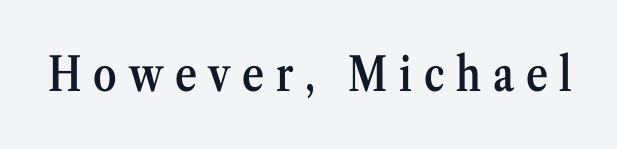
Quick note: not italic, upright. A typesetter would call this proportional, since set widths differ per character. A semibold gives these letters moderate extra thickness, short of bold. Honestly, the letter spacing is so wide it's the main thing you notice.
